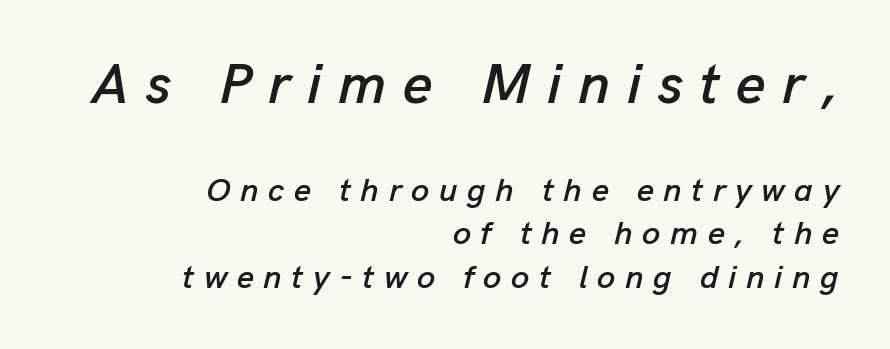
Q: Is the text italic (slanted)? A: Yes, it leans right by about 13 degrees.
Q: Is the text underlined? A: No.
Q: How is the paragraph aligned? A: Right-aligned.
Q: Is the spacing between letters normal or unusually wide? A: Unusually wide.
Q: Is the spacing between lines tight, normal or loose? A: Normal.
Q: Which block of text is set in a larger size, the first (top) or the second (bottom)? A: The first (top) one.
Q: Width (condensed, normal, or wide)? A: Normal.
Q: Stroke contrast? A: Low.
Q: x-height? A: Medium.
Q: Monospaced? A: No.
